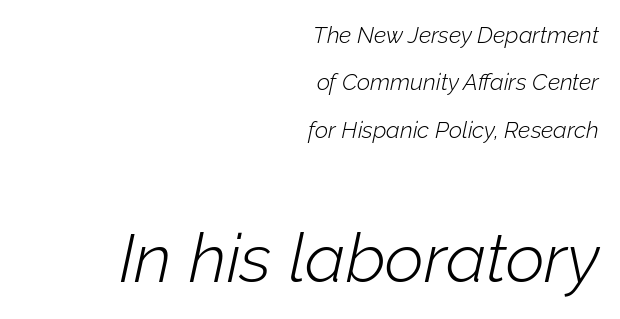
{"italic": "yes", "lean": "right", "slant_degrees": 12, "bold": "no", "weight": "light", "width": "normal", "stroke_contrast": "low", "x_height": "medium", "monospaced": "no", "underline": "no", "align": "right", "line_spacing": "loose", "line_spacing_ratio": 2.06, "letter_spacing": "normal", "letter_spacing_em": 0.0, "larger_block": "second", "size_ratio": 2.96, "glyph_px": 68}
